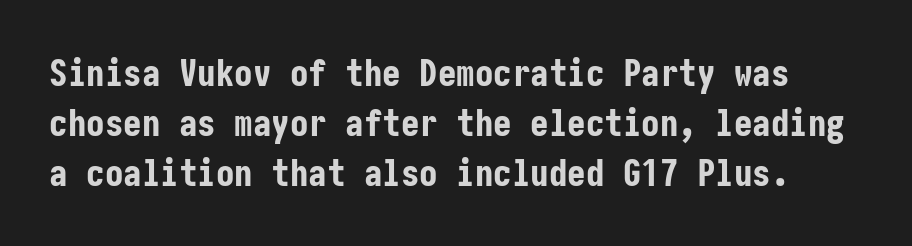
Q: Is the text bold? A: Yes.
Q: Is the text italic (slanted)? A: No, it is upright.
Q: Is the typeface a serif or a sans-serif typeface? A: Sans-serif.
Q: Is the text underlined? A: No.
Q: Is the spacing between letters normal or unusually wide? A: Normal.
Q: Is the spacing between lines tight, normal or loose? A: Normal.
Q: Width (condensed, normal, or wide)? A: Condensed.
Q: Stroke contrast? A: Low.
Q: x-height? A: Medium.
